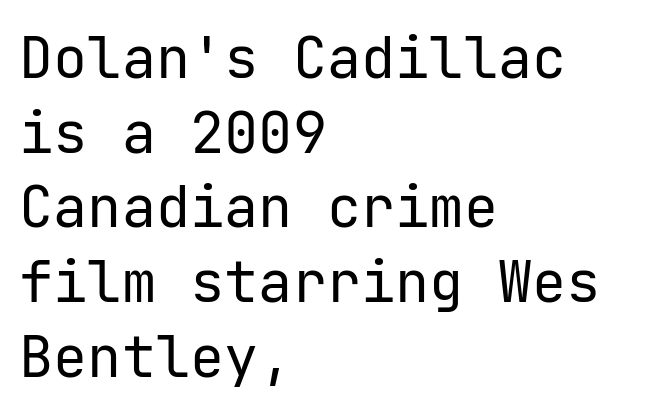
{"serif": "no", "italic": "no", "bold": "no", "weight": "regular", "width": "normal", "stroke_contrast": "low", "x_height": "medium", "underline": "no", "align": "left", "line_spacing": "normal", "line_spacing_ratio": 1.31, "letter_spacing": "normal", "letter_spacing_em": 0.0, "glyph_px": 57}
